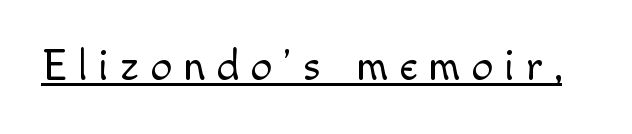
Substantial extra tracking has been applied to these lines. These lines are composed in type without serifs. The passage shown is underscored from start to finish. Stroke mass is kept to a normal reading level or below. This is the regular roman posture of the typeface. Think of a printed novel: that variable character pitch is what you see here.
